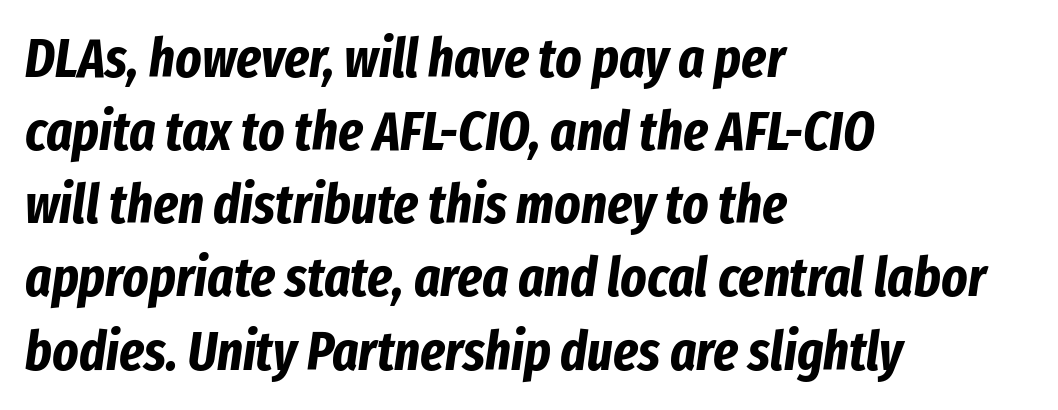
Q: Is the text bold? A: Yes.
Q: Is the text italic (slanted)? A: Yes, it leans right by about 8 degrees.
Q: Is the text underlined? A: No.
Q: How is the paragraph aligned? A: Left-aligned.
Q: Is the spacing between letters normal or unusually wide? A: Normal.
Q: Is the spacing between lines tight, normal or loose? A: Normal.
Q: Width (condensed, normal, or wide)? A: Condensed.
Q: Stroke contrast? A: Low.
Q: x-height? A: Medium.
Q: Monospaced? A: No.
